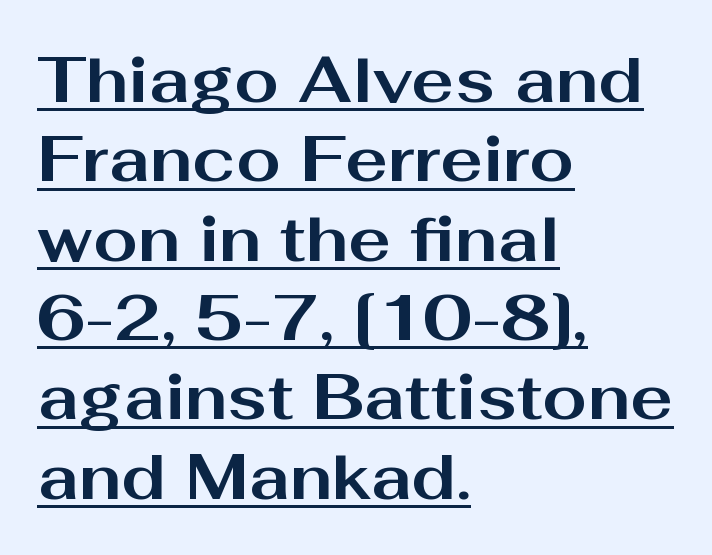
The image shows 64 px bold, wide sans-serif type, upright; set left-aligned, line spacing 1.24x, normal letter spacing, underlined; medium stroke contrast and a medium x-height.
